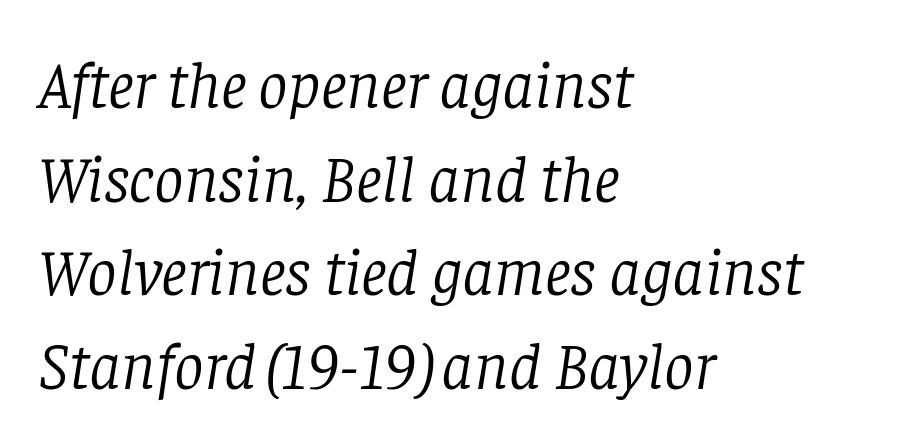
Q: Is the text bold? A: No.
Q: Is the text italic (slanted)? A: Yes, it leans right by about 8 degrees.
Q: Is the typeface a serif or a sans-serif typeface? A: Serif.
Q: Is the text underlined? A: No.
Q: How is the paragraph aligned? A: Left-aligned.
Q: Is the spacing between letters normal or unusually wide? A: Normal.
Q: Is the spacing between lines tight, normal or loose? A: Normal.
Q: Width (condensed, normal, or wide)? A: Normal.
Q: Stroke contrast? A: Low.
Q: x-height? A: Large.
Q: Monospaced? A: No.
